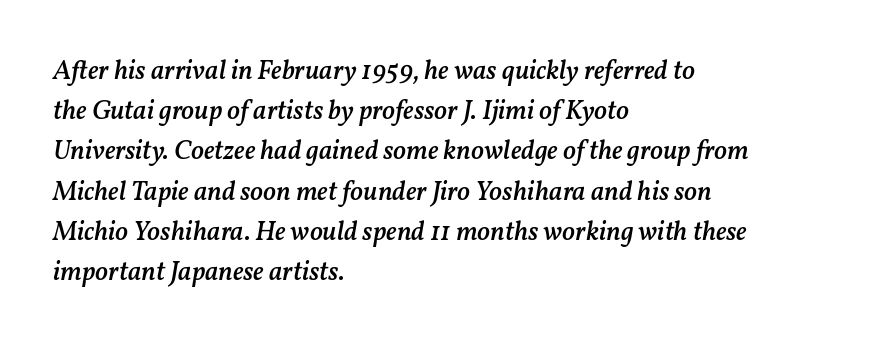
{"italic": "yes", "lean": "right", "slant_degrees": 11, "bold": "semi", "underline": "no", "align": "left", "line_spacing": "normal", "line_spacing_ratio": 1.49, "letter_spacing": "normal", "letter_spacing_em": 0.0, "glyph_px": 27}
